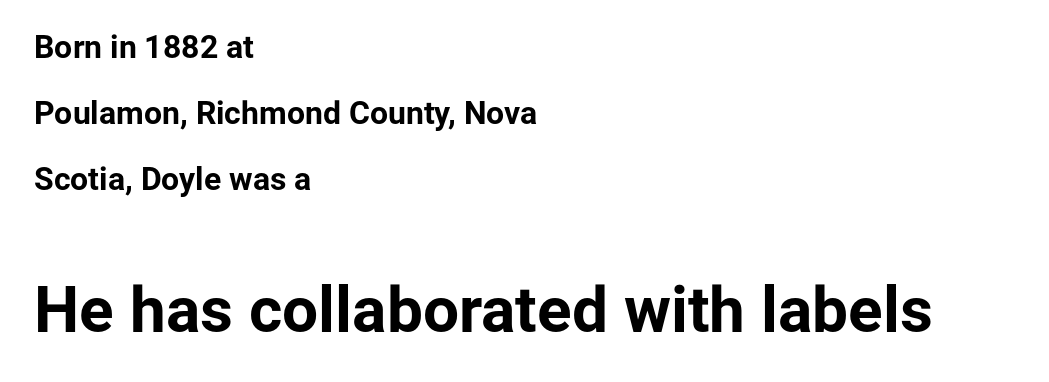
Q: Is the text bold? A: Yes.
Q: Is the text italic (slanted)? A: No, it is upright.
Q: Is the typeface a serif or a sans-serif typeface? A: Sans-serif.
Q: Is the text underlined? A: No.
Q: How is the paragraph aligned? A: Left-aligned.
Q: Is the spacing between letters normal or unusually wide? A: Normal.
Q: Is the spacing between lines tight, normal or loose? A: Loose.
Q: Which block of text is set in a larger size, the first (top) or the second (bottom)? A: The second (bottom) one.
Q: Width (condensed, normal, or wide)? A: Normal.
Q: Stroke contrast? A: Low.
Q: x-height? A: Medium.
Q: Monospaced? A: No.
